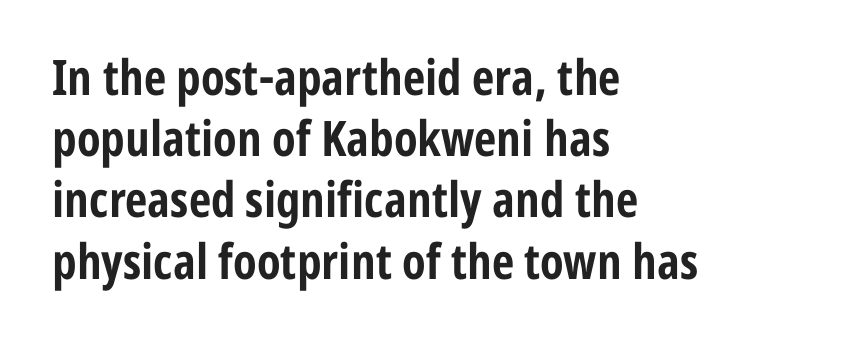
The image shows 49 px bold, condensed sans-serif type, upright; set left-aligned, normal line spacing (1.25x), normal letter spacing, not underlined; low stroke contrast and a medium x-height.
